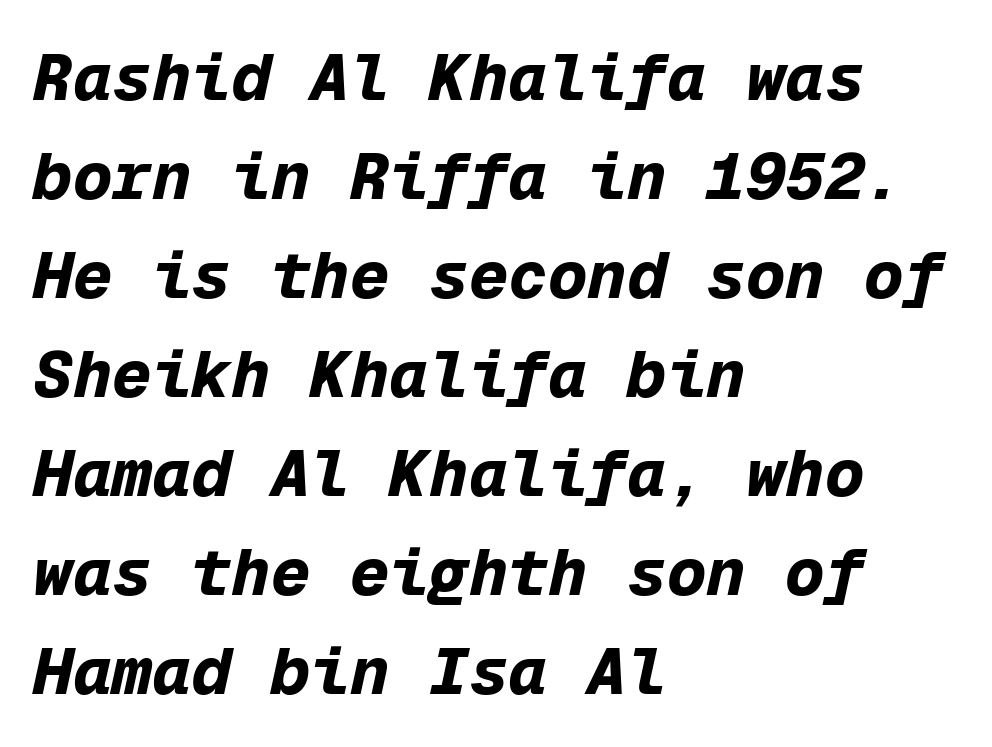
Horizontal alignment here is leftward, the default for most running prose. Observe the ordinary spacing: letters are neighbours, not strangers. Emphasis-style slanted type is in use. The glyphs are unaccompanied by any horizontal stroke below them. Heavy, bold letterforms.
